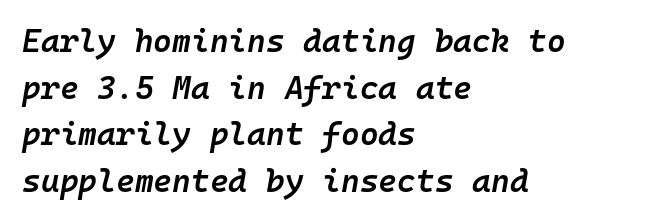
{"italic": "yes", "lean": "right", "slant_degrees": 10, "bold": "semi", "weight": "semibold", "width": "normal", "stroke_contrast": "low", "x_height": "medium", "monospaced": "yes", "underline": "no", "align": "left", "line_spacing": "normal", "line_spacing_ratio": 1.46, "letter_spacing": "normal", "letter_spacing_em": 0.0, "glyph_px": 32}
